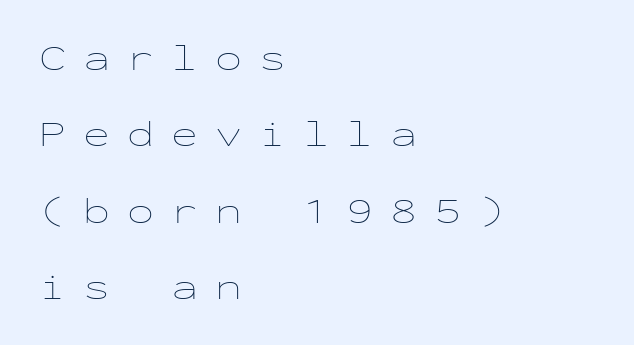
A typesetter would call this heavily tracked-out type. Stem width sits at or under what a default text font uses. Horizontal alignment here is leftward, the default for most running prose. This sample uses an upright cut, with every glyph sitting square on the baseline. Fixed-width glyphs throughout — classic coding-font behaviour. Just letters on the line, the space beneath them empty.
